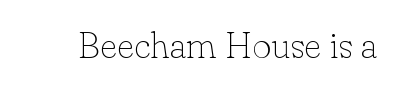
The image shows 37 px thin serif type, upright; set normal letter spacing, not underlined; low stroke contrast and a small x-height.
